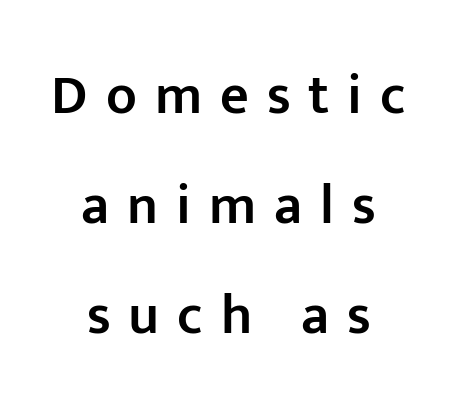
Q: Is the text bold? A: Semi-bold.
Q: Is the text italic (slanted)? A: No, it is upright.
Q: Is the typeface a serif or a sans-serif typeface? A: Sans-serif.
Q: Is the text underlined? A: No.
Q: How is the paragraph aligned? A: Centered.
Q: Is the spacing between letters normal or unusually wide? A: Unusually wide.
Q: Is the spacing between lines tight, normal or loose? A: Loose.
Q: Width (condensed, normal, or wide)? A: Normal.
Q: Stroke contrast? A: Low.
Q: x-height? A: Medium.
Q: Monospaced? A: No.
